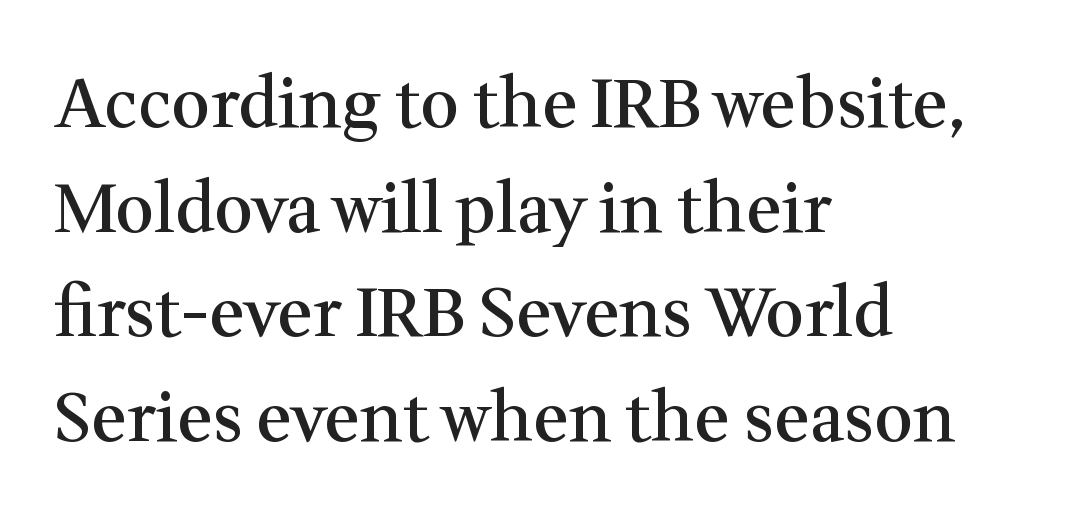
These lines are rendered in a variable-pitch font. Clear beneath every line of the passage. A typesetter would label this face a serif. The vertical gap from one line to the next is medium. Stems and bowls a touch heavier than normal — semibold.
